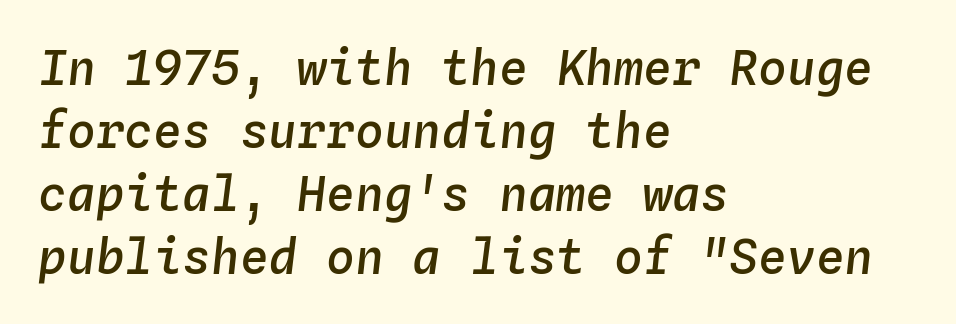
Q: Is the text bold? A: Semi-bold.
Q: Is the text italic (slanted)? A: Yes, it leans right by about 4 degrees.
Q: Is the text underlined? A: No.
Q: How is the paragraph aligned? A: Left-aligned.
Q: Is the spacing between letters normal or unusually wide? A: Normal.
Q: Is the spacing between lines tight, normal or loose? A: Normal.
Q: Width (condensed, normal, or wide)? A: Normal.
Q: Stroke contrast? A: Low.
Q: x-height? A: Medium.
Q: Monospaced? A: Yes.
